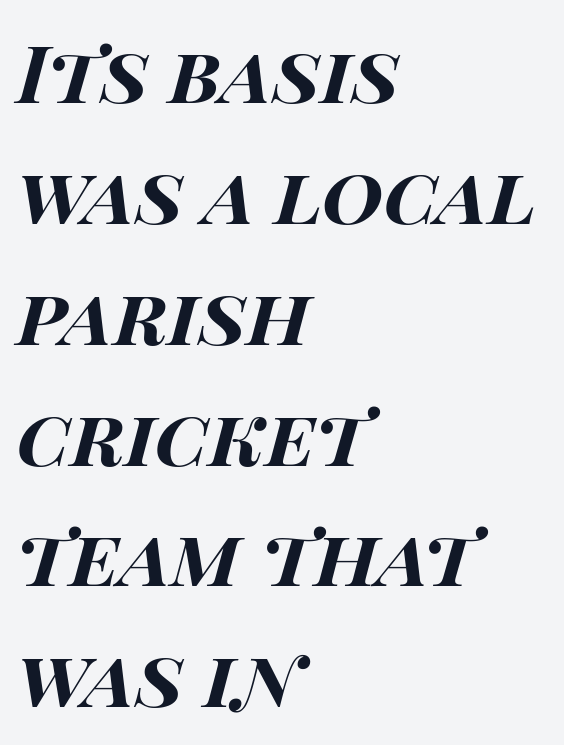
The image shows 79 px bold, wide type, italic (leaning right); set left-aligned, normal line spacing (1.53x), normal letter spacing, not underlined; high stroke contrast and a large x-height.
